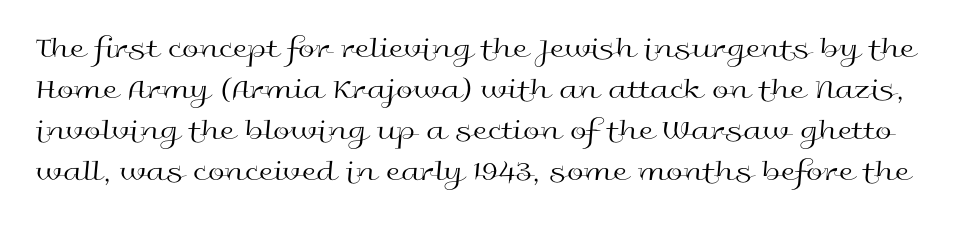
Q: Is the text bold? A: No.
Q: Is the text italic (slanted)? A: No, it is upright.
Q: Is the typeface a serif or a sans-serif typeface? A: Sans-serif.
Q: Is the text underlined? A: No.
Q: Is the spacing between letters normal or unusually wide? A: Normal.
Q: Is the spacing between lines tight, normal or loose? A: Normal.
Q: Width (condensed, normal, or wide)? A: Wide.
Q: x-height? A: Medium.
Q: Monospaced? A: No.
